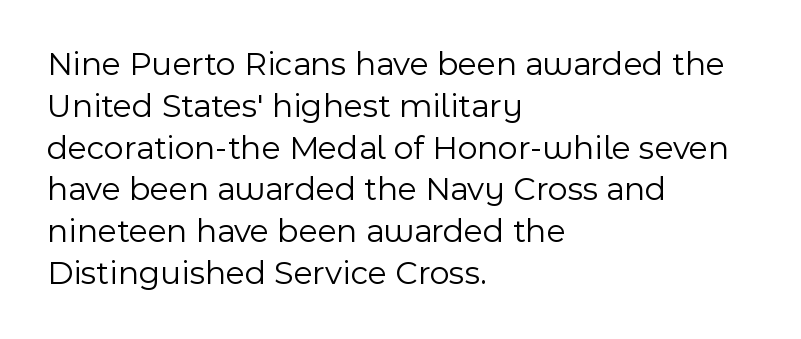
The image shows 34 px light sans-serif type, upright; set left-aligned, line spacing 1.23x, normal letter spacing, not underlined; a medium x-height.
